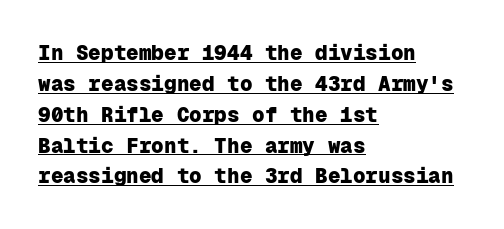
A roman cut, with each character standing at attention. This sample carries an underscore along the baseline area. Rows of type keep a routine distance in the vertical direction. Notice how the passage keeps a crisp vertical edge on the left only. I'd describe the lettering as bold — thick and assertive.
